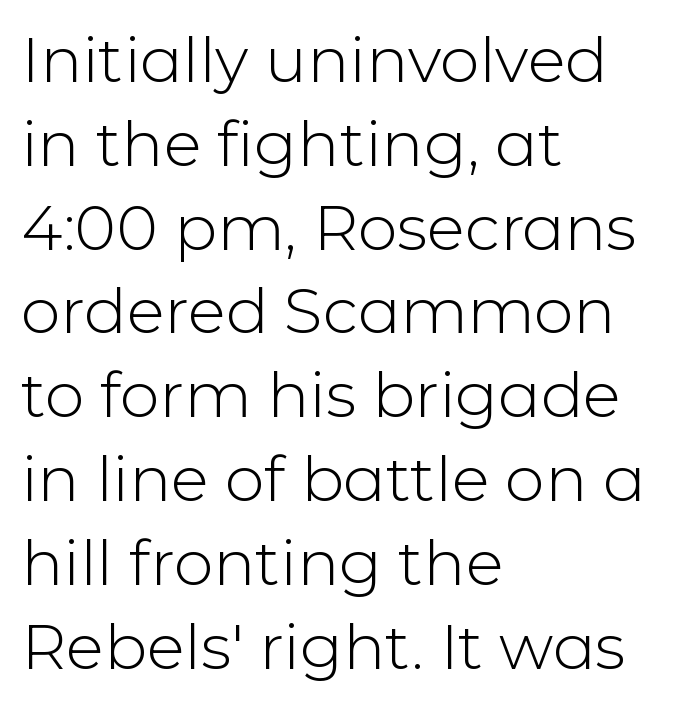
Q: Is the text bold? A: No.
Q: Is the text italic (slanted)? A: No, it is upright.
Q: Is the typeface a serif or a sans-serif typeface? A: Sans-serif.
Q: Is the text underlined? A: No.
Q: How is the paragraph aligned? A: Left-aligned.
Q: Is the spacing between letters normal or unusually wide? A: Normal.
Q: Is the spacing between lines tight, normal or loose? A: Normal.
Q: Width (condensed, normal, or wide)? A: Normal.
Q: Stroke contrast? A: Low.
Q: x-height? A: Medium.
Q: Monospaced? A: No.
